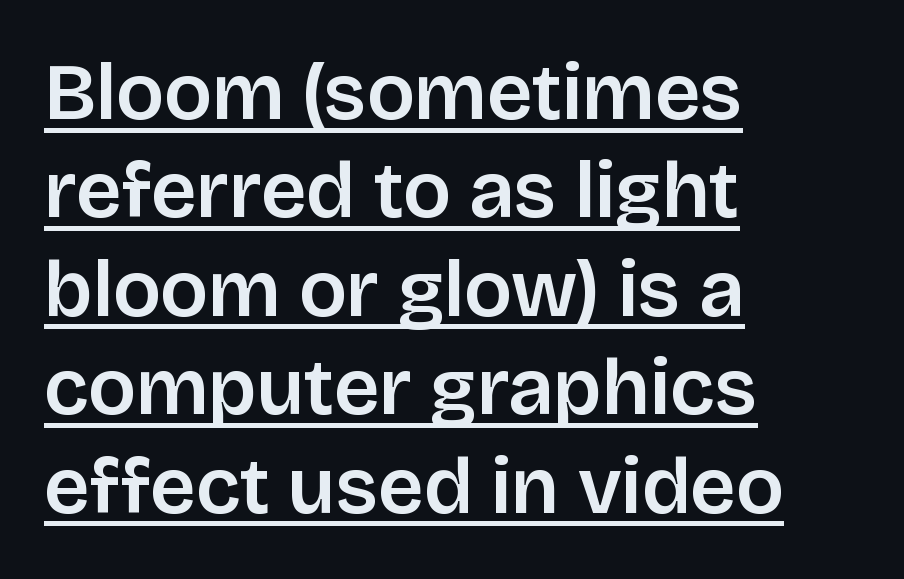
Q: Is the text italic (slanted)? A: No, it is upright.
Q: Is the typeface a serif or a sans-serif typeface? A: Sans-serif.
Q: Is the text underlined? A: Yes.
Q: How is the paragraph aligned? A: Left-aligned.
Q: Is the spacing between letters normal or unusually wide? A: Normal.
Q: Width (condensed, normal, or wide)? A: Normal.
Q: Stroke contrast? A: Low.
Q: x-height? A: Large.
Q: Monospaced? A: No.
